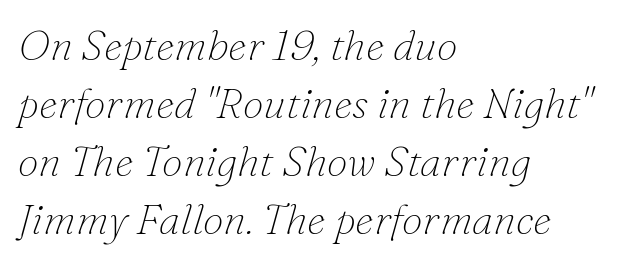
Designer's note — italics engaged. This sample is left-justified, so line endings fall wherever the words run out. The tracking reads as untouched default to a designer's eye. This rendering features lettering with no underline. What's the leading like? Ordinary, nothing unusual.
